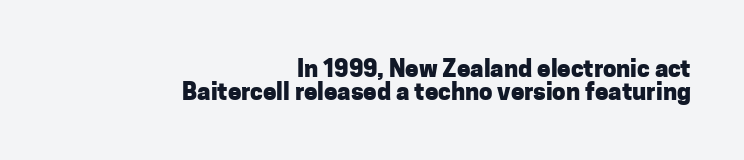
Q: Is the text bold? A: Yes.
Q: Is the text italic (slanted)? A: No, it is upright.
Q: Is the text underlined? A: No.
Q: How is the paragraph aligned? A: Right-aligned.
Q: Is the spacing between letters normal or unusually wide? A: Normal.
Q: Is the spacing between lines tight, normal or loose? A: Tight.
